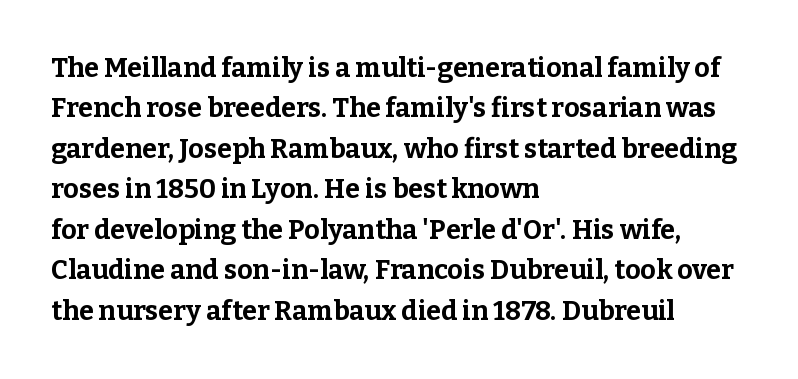
{"italic": "no", "bold": "yes", "underline": "no", "align": "left", "line_spacing": "normal", "line_spacing_ratio": 1.5, "letter_spacing": "normal", "letter_spacing_em": 0.0, "glyph_px": 27}
